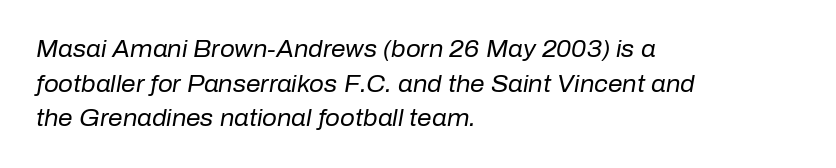
Is this a heavy cut? Hardly; it is regular or lighter. Between one letter and the next there's only the usual sliver of space. Which margin do the lines hug? The left one — the right edge is uneven. The axis of the letterforms is tilted away from vertical. The passage shown stacks its lines at a standard gap.
